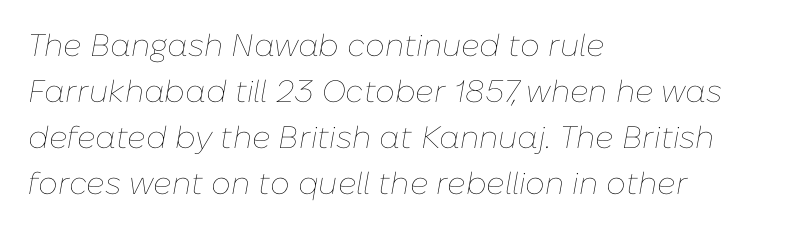
{"italic": "yes", "lean": "right", "slant_degrees": 10, "bold": "no", "weight": "thin", "width": "normal", "stroke_contrast": "low", "x_height": "medium", "monospaced": "no", "underline": "no", "align": "left", "line_spacing": "normal", "line_spacing_ratio": 1.48, "letter_spacing": "normal", "letter_spacing_em": 0.0, "glyph_px": 31}
